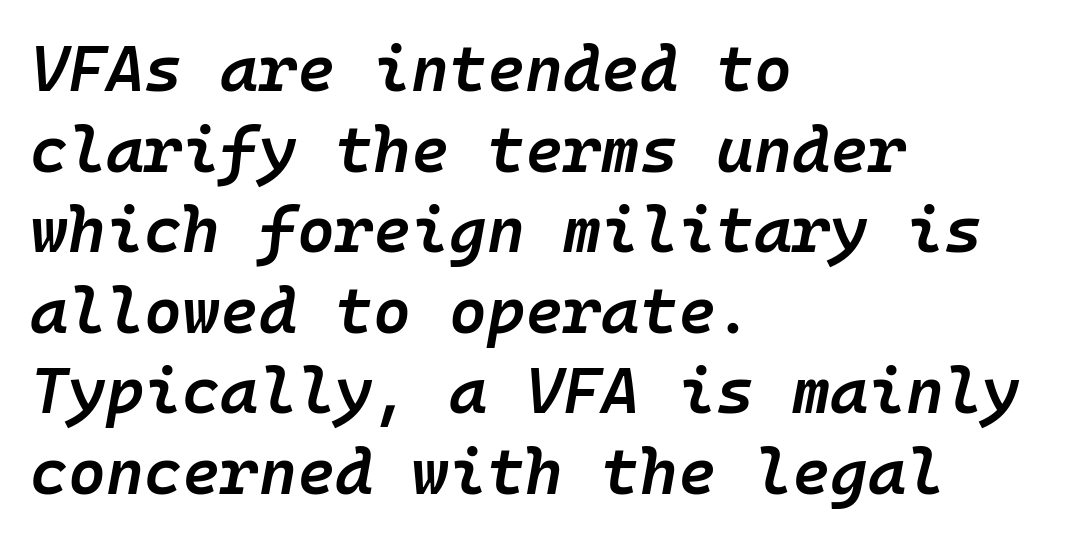
Q: Is the text bold? A: Semi-bold.
Q: Is the text italic (slanted)? A: Yes, it leans right by about 10 degrees.
Q: Is the text underlined? A: No.
Q: How is the paragraph aligned? A: Left-aligned.
Q: Is the spacing between letters normal or unusually wide? A: Normal.
Q: Width (condensed, normal, or wide)? A: Normal.
Q: Stroke contrast? A: Low.
Q: x-height? A: Medium.
Q: Monospaced? A: Yes.
